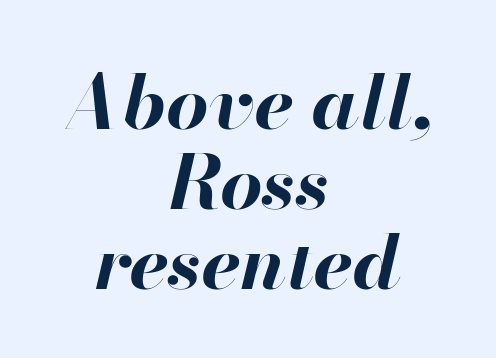
{"italic": "yes", "lean": "right", "slant_degrees": 13, "bold": "yes", "weight": "bold", "width": "normal", "stroke_contrast": "high", "x_height": "small", "monospaced": "no", "underline": "no", "align": "center", "line_spacing": "tight", "line_spacing_ratio": 1.07, "letter_spacing": "normal", "letter_spacing_em": 0.0, "glyph_px": 75}
